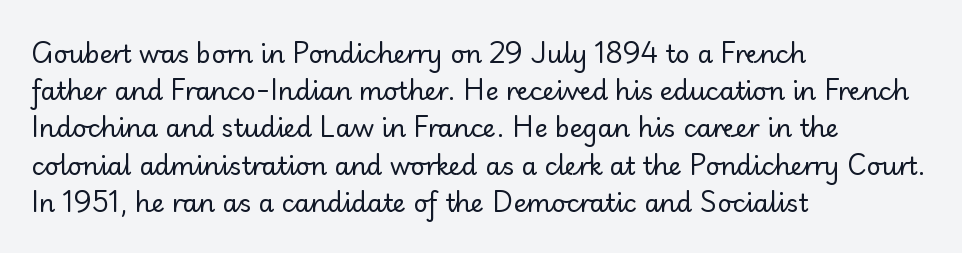
{"italic": "no", "bold": "no", "underline": "no", "align": "left", "line_spacing": "normal", "line_spacing_ratio": 1.49, "letter_spacing": "normal", "letter_spacing_em": 0.0, "glyph_px": 25}
